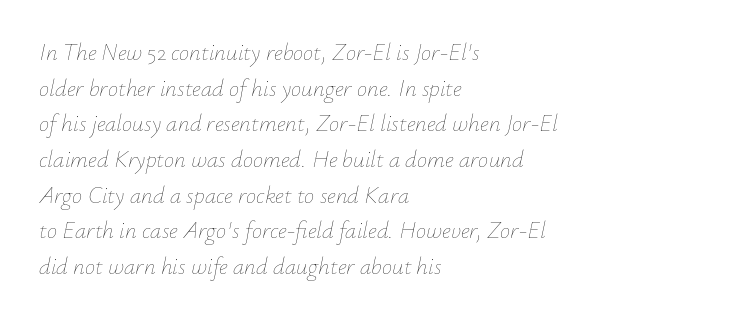
{"italic": "yes", "lean": "right", "slant_degrees": 12, "bold": "no", "underline": "no", "align": "left", "line_spacing": "normal", "line_spacing_ratio": 1.55, "letter_spacing": "normal", "letter_spacing_em": 0.0, "glyph_px": 23}
